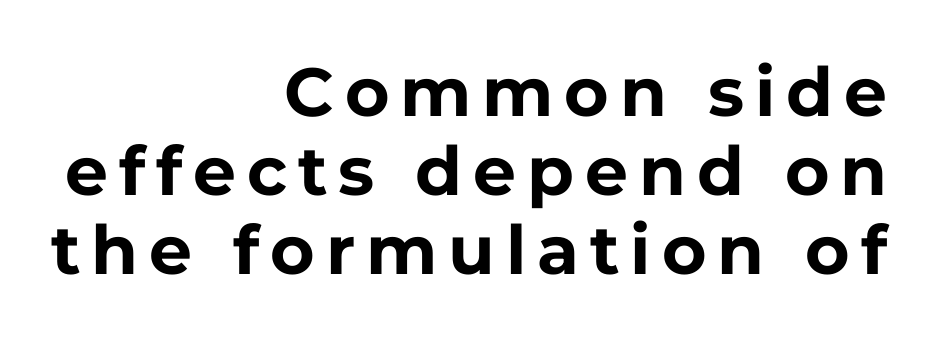
Students, this is bold: see how much ink each stroke carries. The area under the type is left untouched. Each letter's strokes conclude bluntly, with no projecting serifs. Tall strokes in this sample are plumb rather than angled. Proportional: the letters do not fall into vertical columns. Caption: multi-line text, flush right, ragged left.
